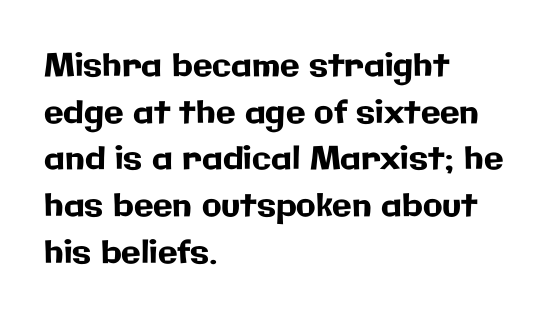
The image shows 32 px sans-serif type, upright; set left-aligned, normal line spacing (1.46x), normal letter spacing, not underlined; low stroke contrast and a medium x-height.
